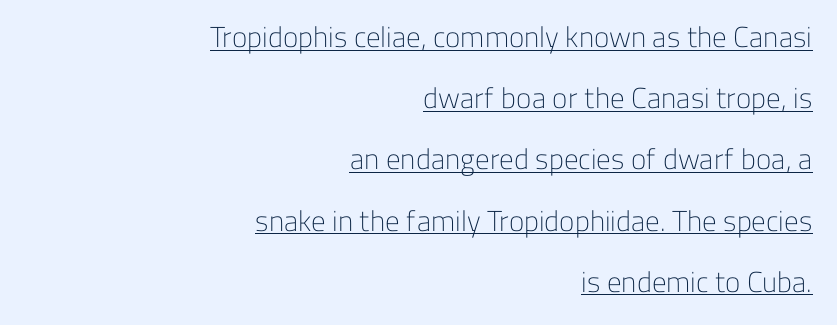
{"serif": "no", "italic": "no", "bold": "no", "weight": "light", "width": "normal", "stroke_contrast": "low", "x_height": "medium", "monospaced": "no", "underline": "yes", "align": "right", "line_spacing": "loose", "line_spacing_ratio": 2.11, "letter_spacing": "normal", "letter_spacing_em": 0.0, "glyph_px": 29}
